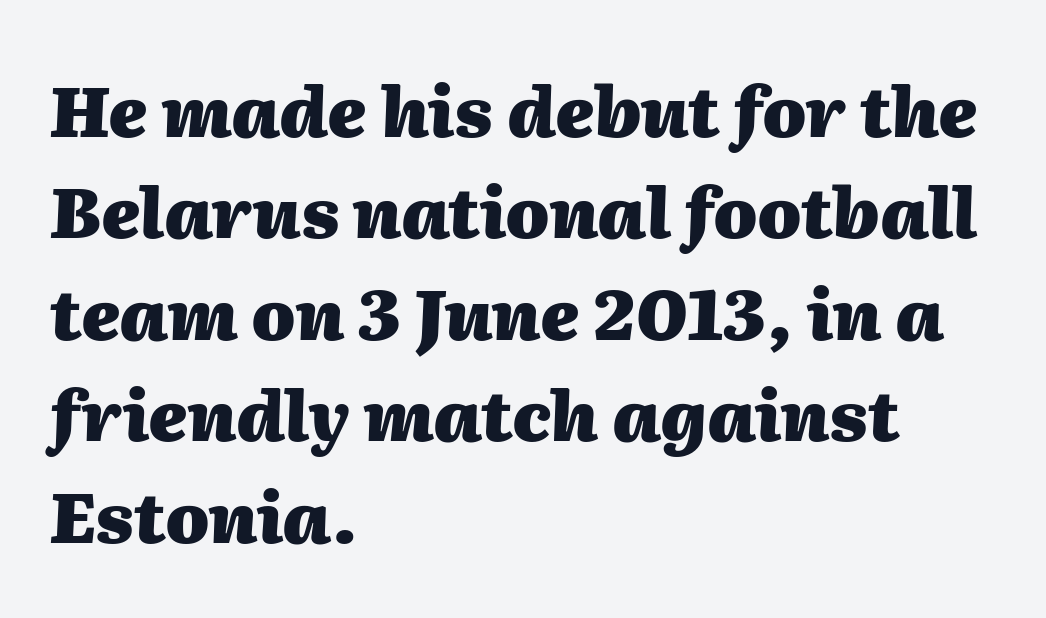
Q: Is the text bold? A: Yes.
Q: Is the text italic (slanted)? A: Yes, it leans right by about 2 degrees.
Q: Is the text underlined? A: No.
Q: How is the paragraph aligned? A: Left-aligned.
Q: Is the spacing between letters normal or unusually wide? A: Normal.
Q: Is the spacing between lines tight, normal or loose? A: Normal.
Q: Width (condensed, normal, or wide)? A: Normal.
Q: Stroke contrast? A: Medium.
Q: x-height? A: Medium.
Q: Monospaced? A: No.
